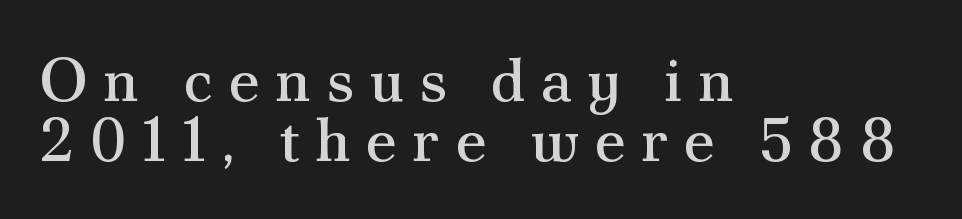
The specimen reads as upright at a glance. The space between consecutive lines is stingy. Compared with a centered layout, this one pins lines to the left instead. Character widths vary here, with narrow letters taking less room than wide ones. Serif or sans? Serif — the stroke terminals have little feet.
